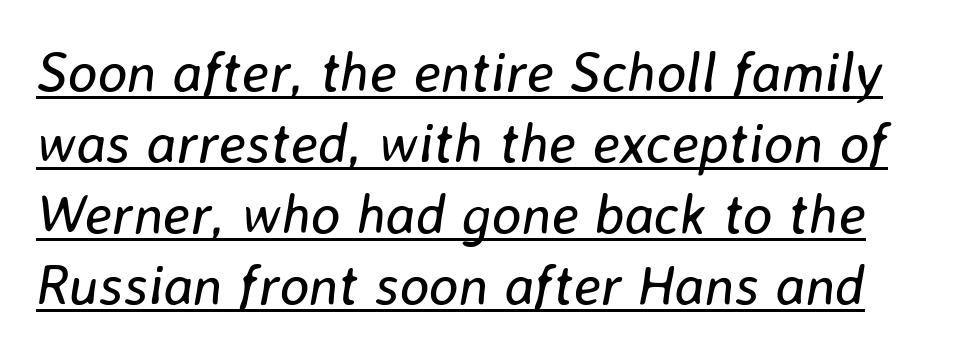
{"italic": "yes", "lean": "right", "slant_degrees": 8, "bold": "no", "weight": "regular", "width": "normal", "stroke_contrast": "low", "x_height": "medium", "monospaced": "no", "underline": "yes", "line_spacing": "normal", "line_spacing_ratio": 1.27, "letter_spacing": "normal", "letter_spacing_em": 0.0, "glyph_px": 56}
